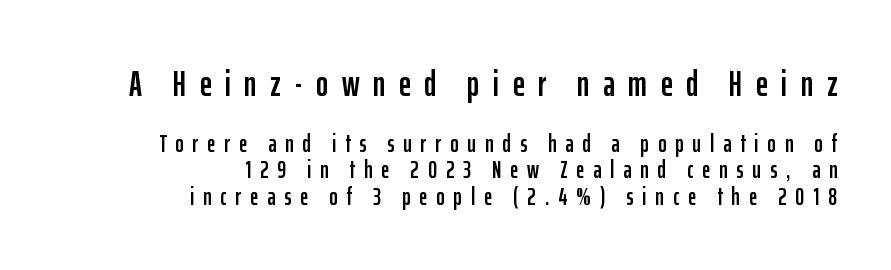
The image shows 37 px condensed sans-serif type, upright; set right-aligned, tight line spacing (1.06x), unusually wide letter spacing (+0.36 em), not underlined; the first (top) block is 1.48x larger; low stroke contrast and a medium x-height.
